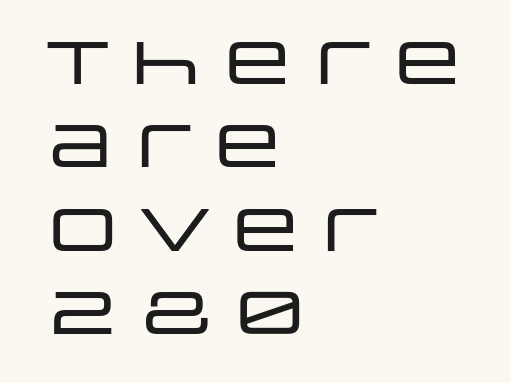
Regular leading. The font's upright variant was chosen for this text. Letterform terminals end flat and unadorned throughout the passage. The letters advance in unequal steps, a hallmark of proportional type. Words float on clear page, feet unadorned.
